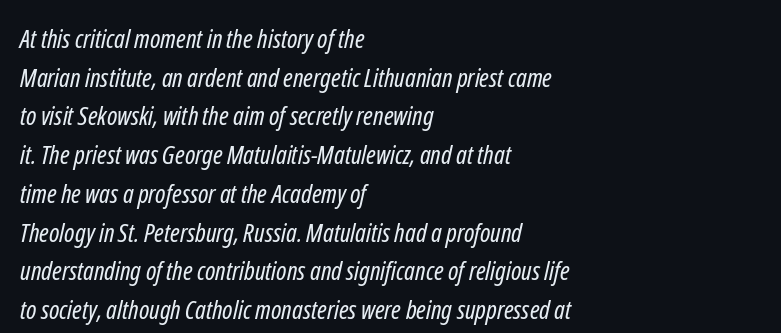
The passage shown stacks its lines at a standard gap. Underline: absent. The typesetter chose a ragged-right arrangement here. Weight class: somewhere from thin through regular.
